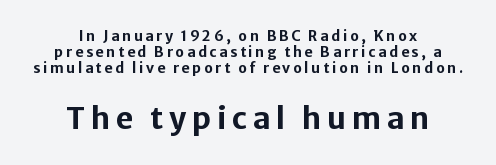
These lines were composed using upright roman letters. The area under the type is left untouched. What weight is shown? A full bold with thick strokes. Compared with typical paragraphs, the rows here are closer together.
